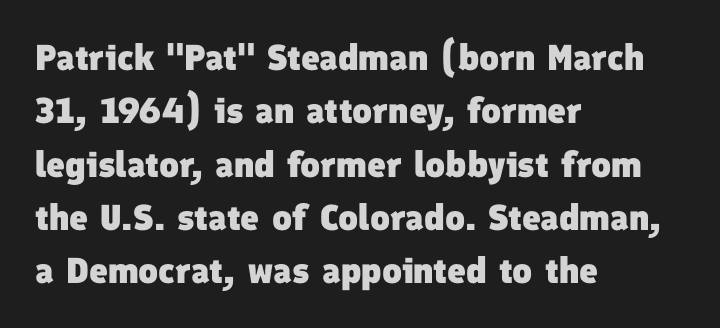
The typesetting leans heavy: a genuine bold. If you measured baseline to baseline, you'd find a middling distance. Letterform terminals end flat and unadorned throughout the passage. Unmarked baselines from the first word to the last.
